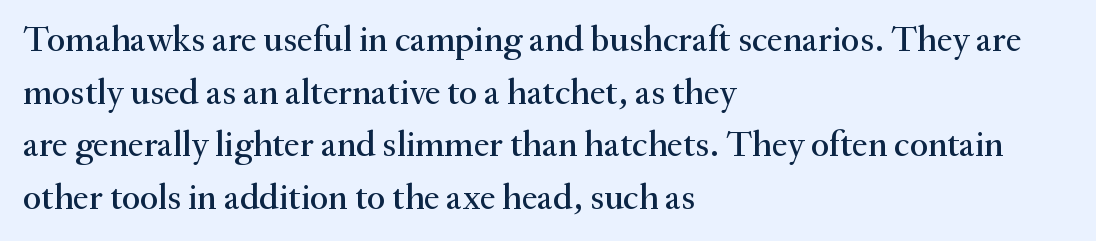
Think of a printed novel: that variable character pitch is what you see here. The font's upright variant was chosen for this text. Vertical spacing — default. You could call the tracking neutral — neither tight nor loose. Type style note: has serifs. This sample is left-justified, so line endings fall wherever the words run out.
